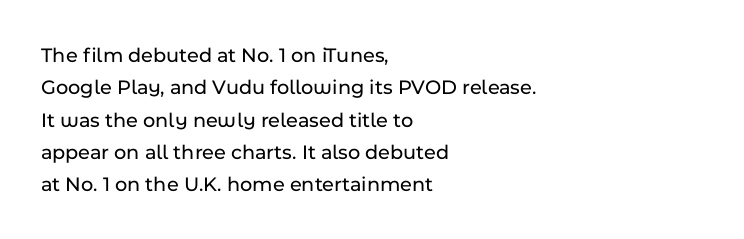
{"italic": "no", "underline": "no", "align": "left", "line_spacing": "normal", "line_spacing_ratio": 1.54, "letter_spacing": "normal", "letter_spacing_em": 0.0, "glyph_px": 21}
